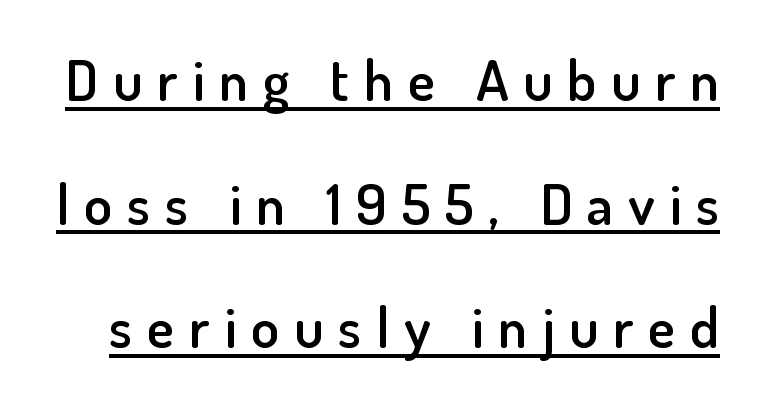
{"serif": "no", "italic": "no", "bold": "semi", "weight": "semibold", "width": "normal", "stroke_contrast": "low", "x_height": "small", "monospaced": "no", "underline": "yes", "line_spacing": "loose", "line_spacing_ratio": 2.17, "letter_spacing": "wide", "letter_spacing_em": 0.26, "glyph_px": 57}
